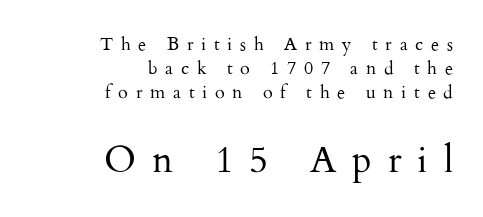
The image shows 37 px regular-weight serif type, upright; set right-aligned, normal line spacing (1.33x), unusually wide letter spacing (+0.43 em), not underlined; the second (bottom) block is 2.06x larger; medium stroke contrast and a small x-height.
